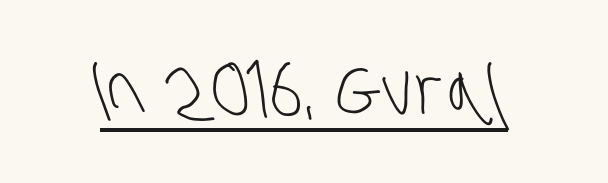
Is this a fixed-width face? No — the glyphs have proportional, varying widths. I'd call this a sans setting — the letters go barefoot. The letters sit at their default tracking, neither squeezed nor spread. This reads as an unemphasized weight, regular at the heaviest. The words here are underlined.
